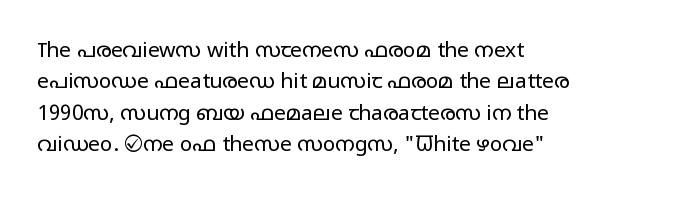
{"italic": "no", "bold": "no", "underline": "no", "align": "left", "line_spacing": "normal", "line_spacing_ratio": 1.49, "letter_spacing": "normal", "letter_spacing_em": 0.0, "glyph_px": 21}
